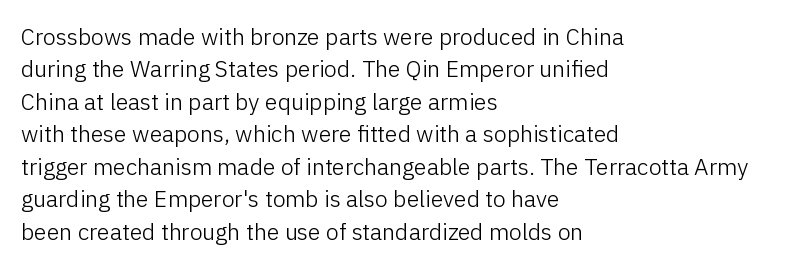
The image shows 23 px text type, upright; set left-aligned, normal line spacing (1.41x), normal letter spacing, not underlined.
